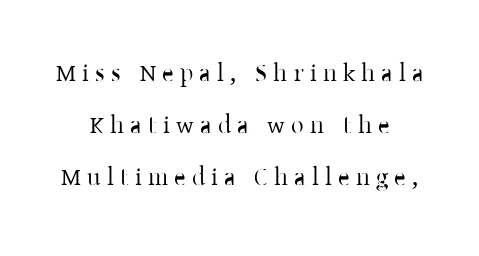
{"italic": "no", "bold": "no", "underline": "no", "align": "center", "line_spacing": "loose", "line_spacing_ratio": 2.09, "letter_spacing": "wide", "letter_spacing_em": 0.25, "glyph_px": 25}
